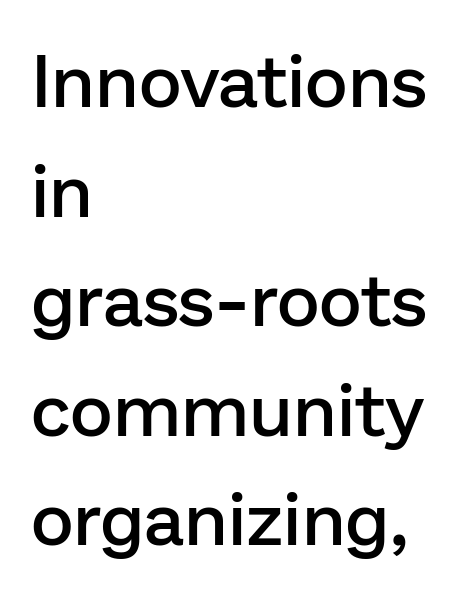
Q: Is the text bold? A: Semi-bold.
Q: Is the text italic (slanted)? A: No, it is upright.
Q: Is the typeface a serif or a sans-serif typeface? A: Sans-serif.
Q: Is the text underlined? A: No.
Q: How is the paragraph aligned? A: Left-aligned.
Q: Is the spacing between letters normal or unusually wide? A: Normal.
Q: Is the spacing between lines tight, normal or loose? A: Normal.
Q: Width (condensed, normal, or wide)? A: Normal.
Q: Stroke contrast? A: Low.
Q: x-height? A: Medium.
Q: Monospaced? A: No.
